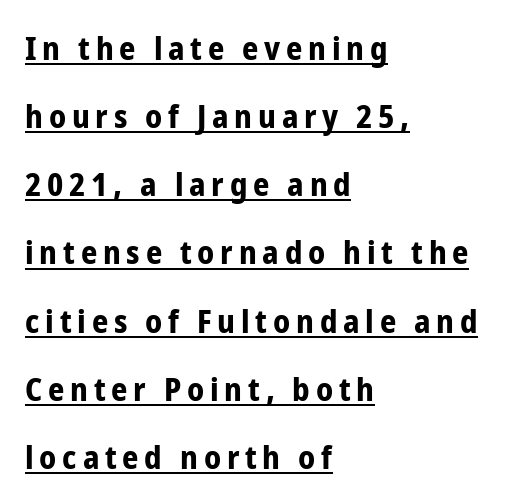
The strokes are fattened all the way to bold. You can tell from the bare stems that sans-serif type was used. Horizontally, the lines are justified to the leading edge only. The typesetter has applied underlining to the passage shown. Is this a fixed-width face? No — the glyphs have proportional, varying widths.
